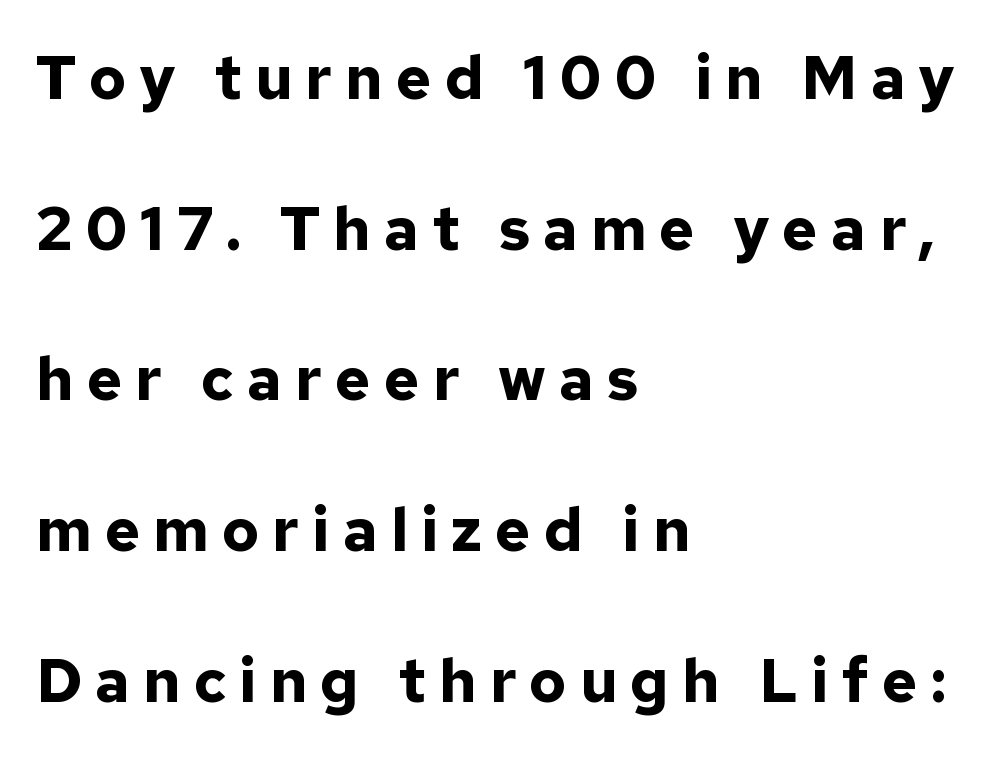
Q: Is the text bold? A: Yes.
Q: Is the text italic (slanted)? A: No, it is upright.
Q: Is the typeface a serif or a sans-serif typeface? A: Sans-serif.
Q: Is the text underlined? A: No.
Q: How is the paragraph aligned? A: Left-aligned.
Q: Is the spacing between letters normal or unusually wide? A: Unusually wide.
Q: Is the spacing between lines tight, normal or loose? A: Loose.
Q: Width (condensed, normal, or wide)? A: Normal.
Q: Stroke contrast? A: Low.
Q: x-height? A: Medium.
Q: Monospaced? A: No.
